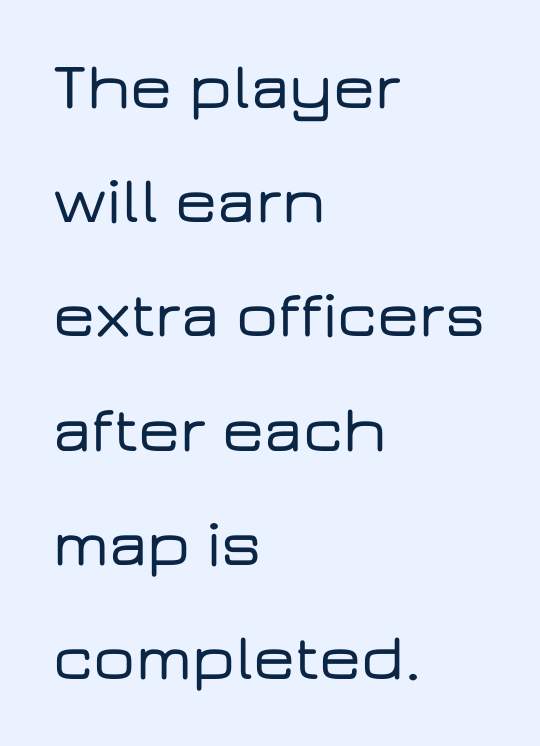
Characters follow at the spacing the type designer built in. A classic flush-left, rag-right setting is used for this passage. The passage shown is typed in a proportional face where columns would drift. The typeface chosen for these lines omits serifs. Upright lettering throughout.
